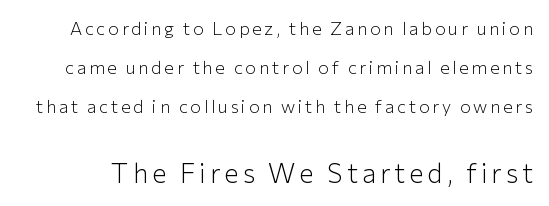
The string is rendered with underlining switched off. Successive baselines arrive slowly, with a big drop between each. Character size in the trailing block exceeds that of the leading block. Is there any slant? The stems are plumb. The typesetting does not lean heavy: it is not bold.
